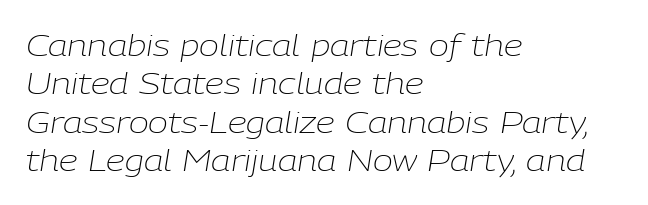
The image shows 30 px light type, italic (leaning right); set left-aligned, normal line spacing (1.28x), normal letter spacing, not underlined; low stroke contrast and a medium x-height.
